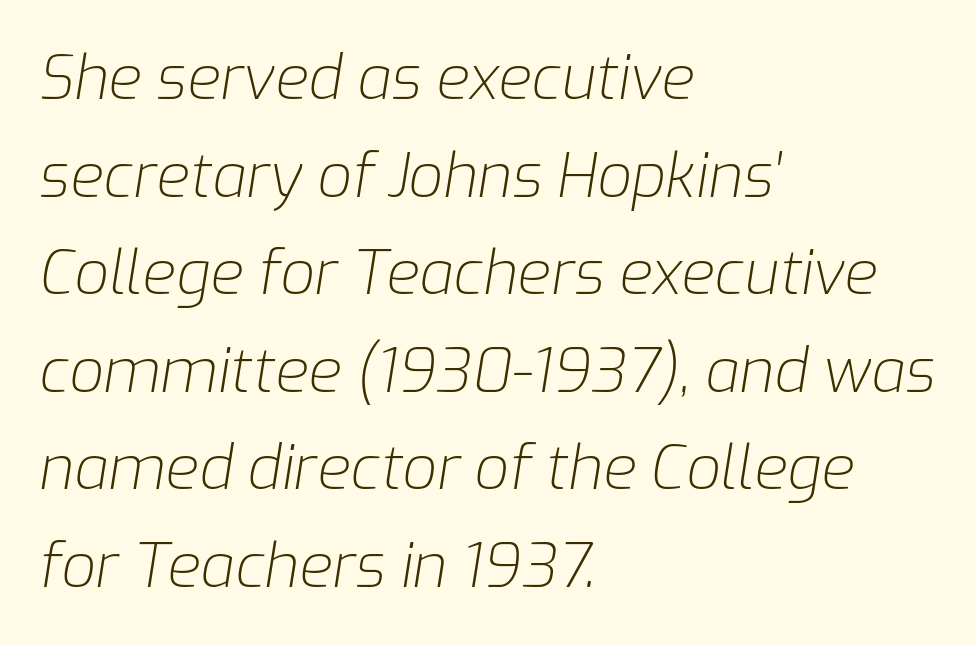
Q: Is the text bold? A: No.
Q: Is the text italic (slanted)? A: Yes, it leans right by about 9 degrees.
Q: Is the text underlined? A: No.
Q: How is the paragraph aligned? A: Left-aligned.
Q: Is the spacing between letters normal or unusually wide? A: Normal.
Q: Is the spacing between lines tight, normal or loose? A: Normal.
Q: Width (condensed, normal, or wide)? A: Normal.
Q: Stroke contrast? A: Low.
Q: x-height? A: Medium.
Q: Monospaced? A: No.
